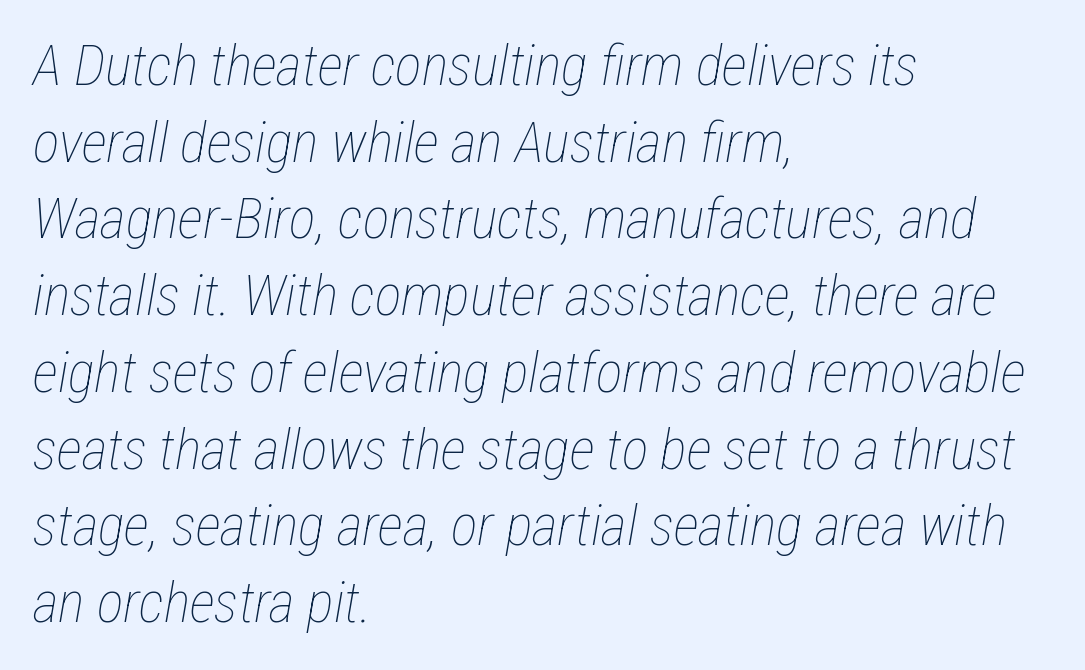
The image shows 56 px thin, condensed type, italic (leaning right); set left-aligned, normal line spacing (1.37x), normal letter spacing, not underlined; low stroke contrast and a medium x-height.
